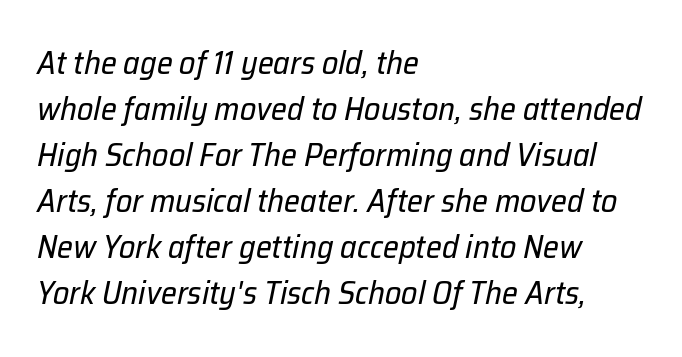
{"italic": "yes", "lean": "right", "slant_degrees": 12, "bold": "no", "weight": "regular", "width": "normal", "stroke_contrast": "low", "x_height": "medium", "monospaced": "no", "underline": "no", "align": "left", "line_spacing": "normal", "line_spacing_ratio": 1.44, "letter_spacing": "normal", "letter_spacing_em": 0.0, "glyph_px": 32}
